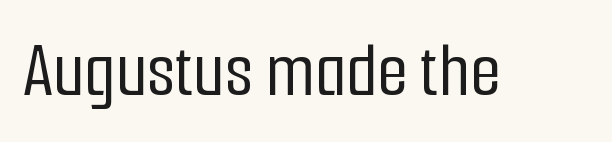
Honestly, the letter spacing is just normal — you wouldn't notice it. Letterform terminals end flat and unadorned throughout the passage. Each letter keeps its own natural width here, so spacing adapts to shape. Letters rest on an invisible, unmarked baseline. This sample uses an upright cut, with every glyph sitting square on the baseline.
